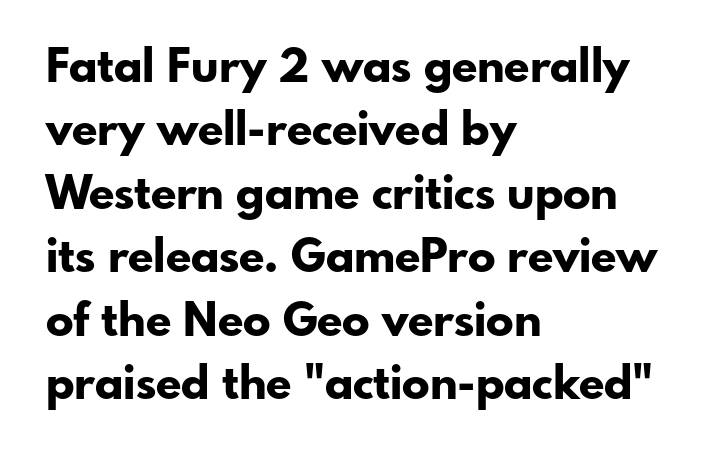
Q: Is the text bold? A: Yes.
Q: Is the text italic (slanted)? A: No, it is upright.
Q: Is the typeface a serif or a sans-serif typeface? A: Sans-serif.
Q: Is the text underlined? A: No.
Q: How is the paragraph aligned? A: Left-aligned.
Q: Is the spacing between letters normal or unusually wide? A: Normal.
Q: Is the spacing between lines tight, normal or loose? A: Normal.
Q: Width (condensed, normal, or wide)? A: Normal.
Q: Stroke contrast? A: Low.
Q: x-height? A: Small.
Q: Monospaced? A: No.
